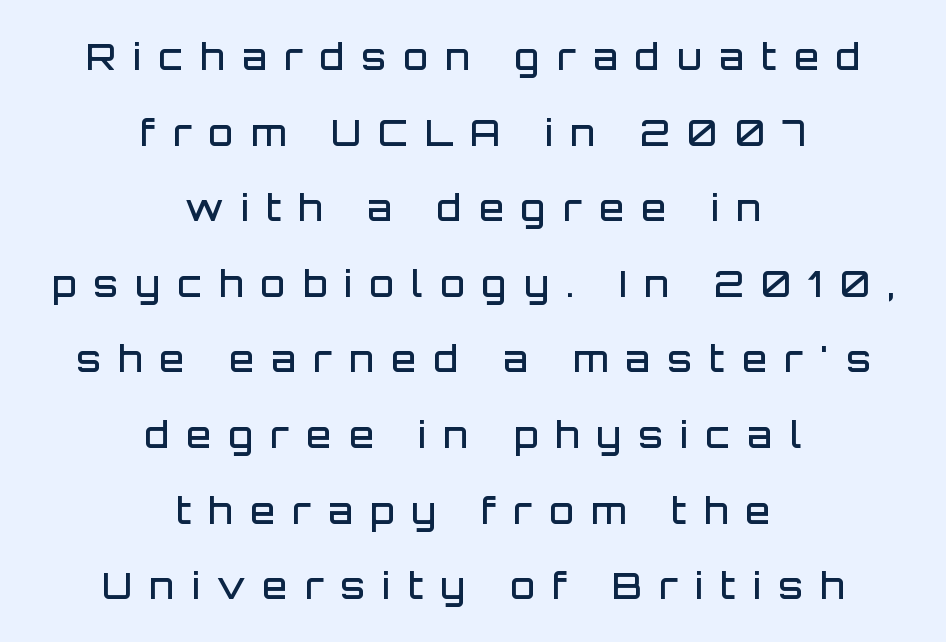
{"serif": "no", "italic": "no", "bold": "semi", "weight": "semibold", "width": "normal", "stroke_contrast": "low", "x_height": "large", "monospaced": "no", "underline": "no", "align": "center", "line_spacing": "loose", "line_spacing_ratio": 2.1, "letter_spacing": "wide", "letter_spacing_em": 0.48, "glyph_px": 36}
